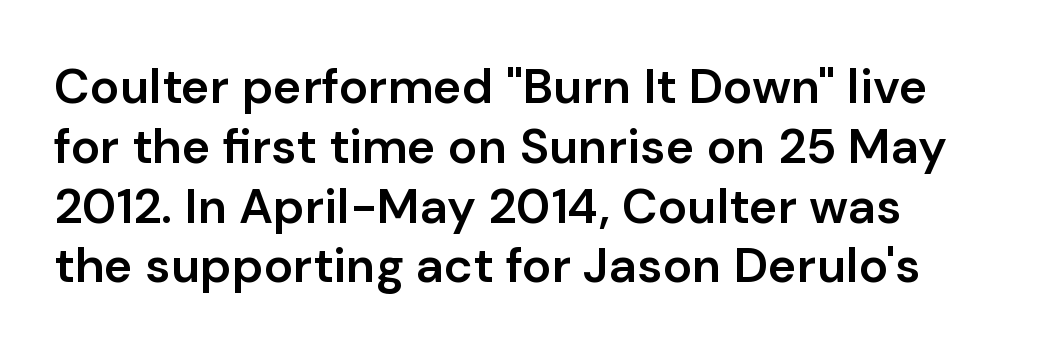
Words appear dense and cohesive because spacing is normal. The typography opts for an upright posture over an oblique one. Think of a printed novel: that variable character pitch is what you see here. Nothing sits at the stroke ends, so this counts as sans-serif. Look at the stroke-to-counter ratio: somewhat heavy, a semibold.
